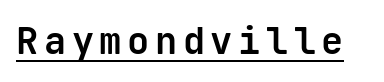
In terms of letterform style, serifs are entirely absent. The lettering is marked with a stroke running underneath it. Does the weight exceed regular? Yes, all the way to bold. Here the designer chose a console-style face with uniform glyph widths. These lines were composed using upright roman letters.
